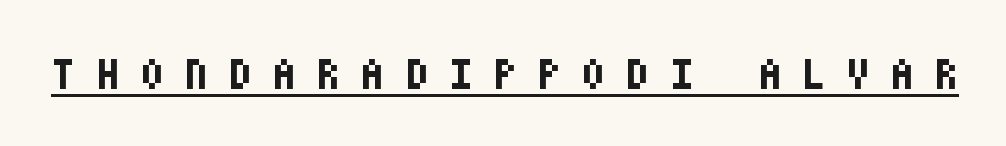
The image shows 43 px bold, condensed sans-serif type, upright; set unusually wide letter spacing (+0.48 em), underlined; low stroke contrast and a large x-height.
